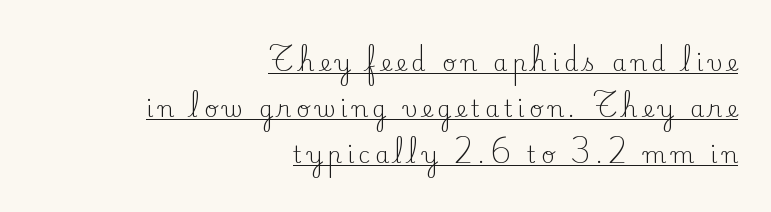
Q: Is the text bold? A: No.
Q: Is the text italic (slanted)? A: No, it is upright.
Q: Is the text underlined? A: Yes.
Q: How is the paragraph aligned? A: Right-aligned.
Q: Is the spacing between letters normal or unusually wide? A: Unusually wide.
Q: Is the spacing between lines tight, normal or loose? A: Loose.
